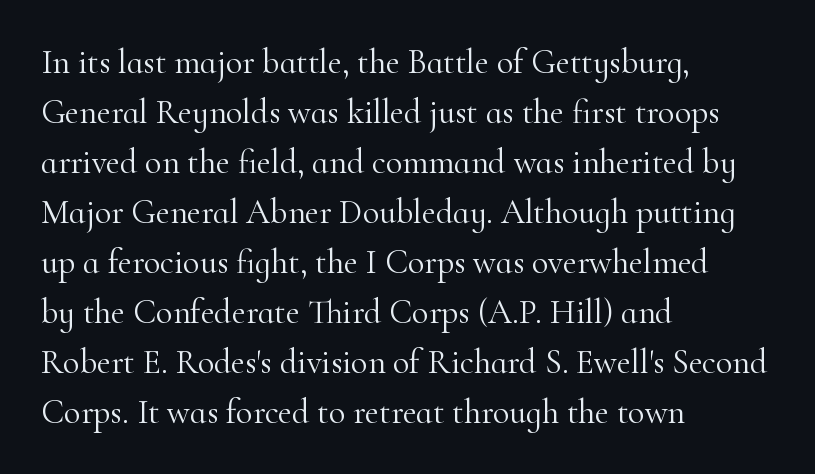
{"serif": "yes", "italic": "no", "bold": "no", "weight": "light", "width": "normal", "stroke_contrast": "high", "x_height": "small", "monospaced": "no", "underline": "no", "align": "left", "line_spacing": "normal", "line_spacing_ratio": 1.47, "letter_spacing": "normal", "letter_spacing_em": 0.0, "glyph_px": 34}
